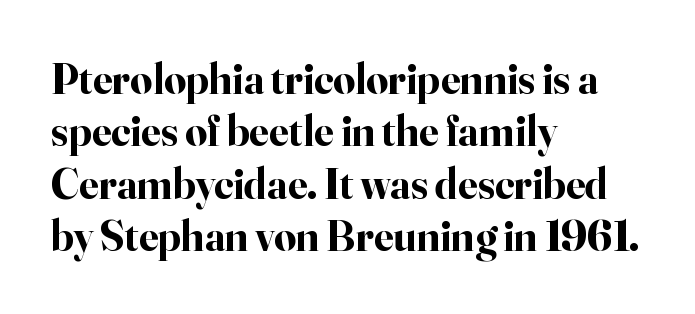
Note the varied advance widths — an 'i' is clearly narrower than an 'm'. The type is set solid horizontally, with unmodified tracking. Unlike italic type, these characters show no tilt at all. This rendering uses left alignment, leaving the right contour irregular. Quick note: underline off.
